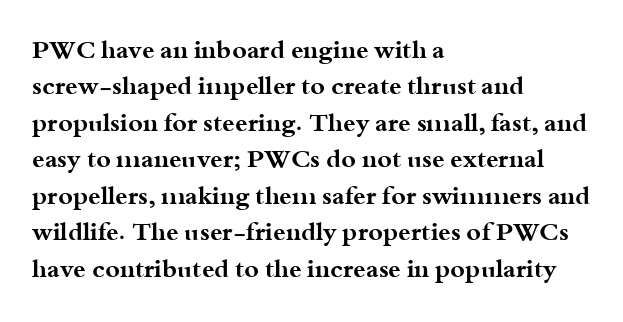
The image shows 25 px bold type, upright; set left-aligned, normal line spacing (1.46x), normal letter spacing, not underlined.
